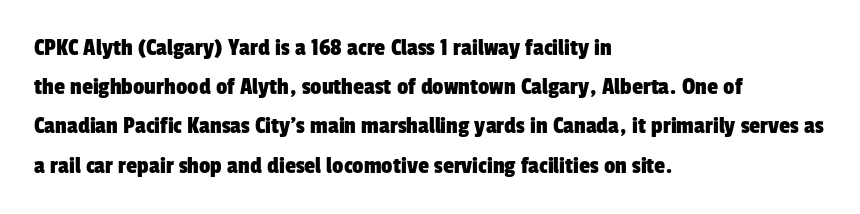
The image shows 25 px text type; set left-aligned, normal line spacing (1.57x), normal letter spacing, not underlined.
